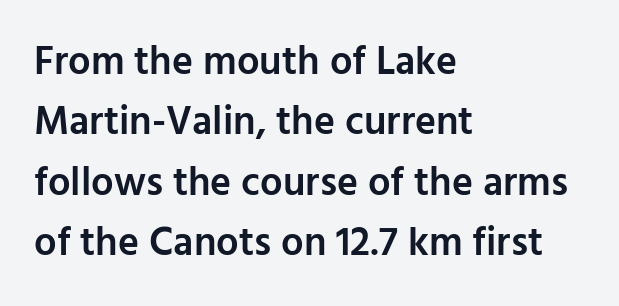
Q: Is the text bold? A: Semi-bold.
Q: Is the text italic (slanted)? A: No, it is upright.
Q: Is the typeface a serif or a sans-serif typeface? A: Sans-serif.
Q: Is the text underlined? A: No.
Q: How is the paragraph aligned? A: Left-aligned.
Q: Is the spacing between letters normal or unusually wide? A: Normal.
Q: Is the spacing between lines tight, normal or loose? A: Normal.
Q: Width (condensed, normal, or wide)? A: Normal.
Q: Stroke contrast? A: Low.
Q: x-height? A: Medium.
Q: Monospaced? A: No.
